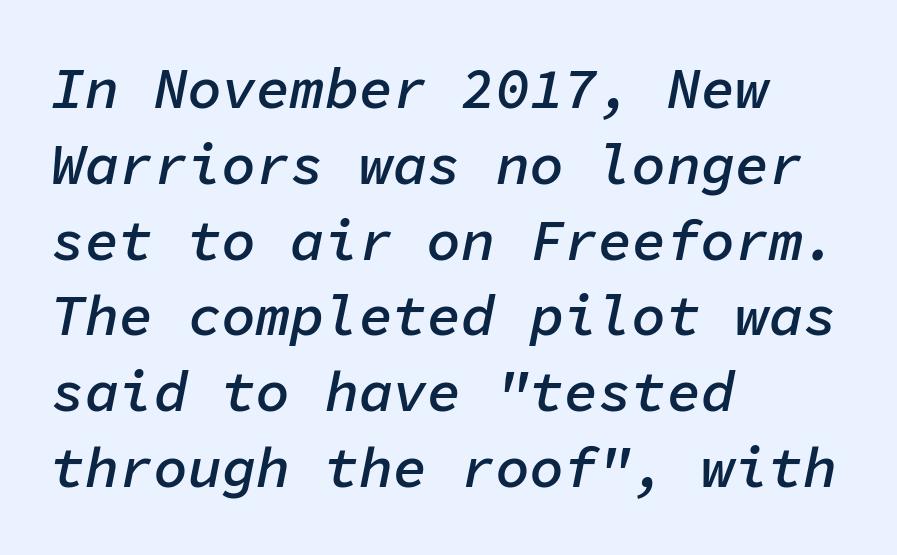
Q: Is the text bold? A: Semi-bold.
Q: Is the text italic (slanted)? A: Yes, it leans right by about 11 degrees.
Q: Is the text underlined? A: No.
Q: How is the paragraph aligned? A: Left-aligned.
Q: Is the spacing between letters normal or unusually wide? A: Normal.
Q: Is the spacing between lines tight, normal or loose? A: Normal.
Q: Width (condensed, normal, or wide)? A: Normal.
Q: Stroke contrast? A: Low.
Q: x-height? A: Medium.
Q: Monospaced? A: Yes.
